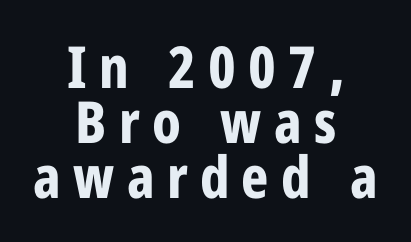
{"serif": "no", "italic": "no", "bold": "yes", "weight": "bold", "width": "condensed", "stroke_contrast": "low", "x_height": "medium", "monospaced": "no", "underline": "no", "align": "center", "line_spacing": "tight", "line_spacing_ratio": 0.95, "letter_spacing": "wide", "letter_spacing_em": 0.21, "glyph_px": 58}
